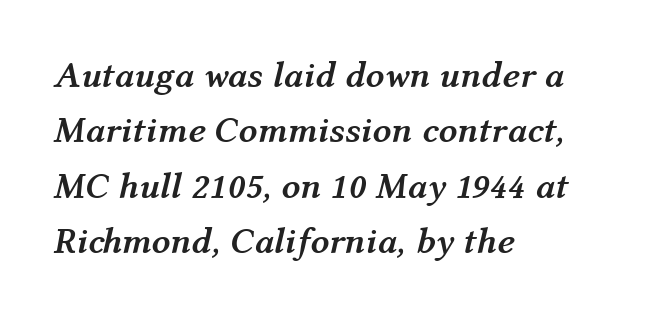
{"italic": "yes", "lean": "right", "slant_degrees": 12, "bold": "yes", "weight": "semibold", "width": "normal", "stroke_contrast": "medium", "x_height": "medium", "monospaced": "no", "underline": "no", "align": "left", "line_spacing": "normal", "line_spacing_ratio": 1.5, "letter_spacing": "normal", "letter_spacing_em": 0.0, "glyph_px": 37}
